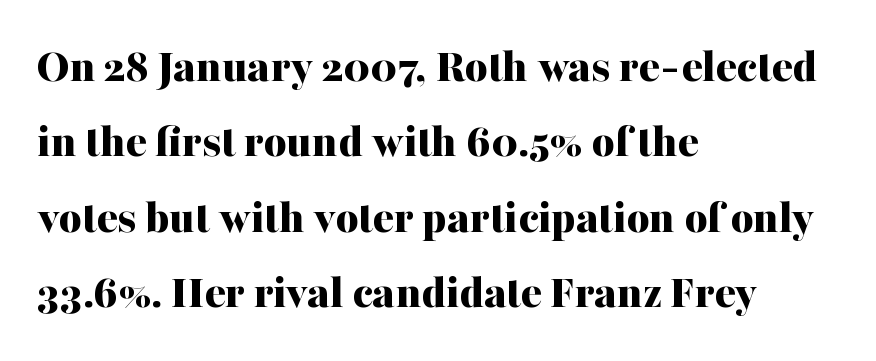
Vertically, the passage feels balanced, rows spaced as you'd expect. There is no visible air inserted between adjacent glyphs. A typesetter would call this proportional, since set widths differ per character. A dark, heavy texture on the line: the type is bold.
